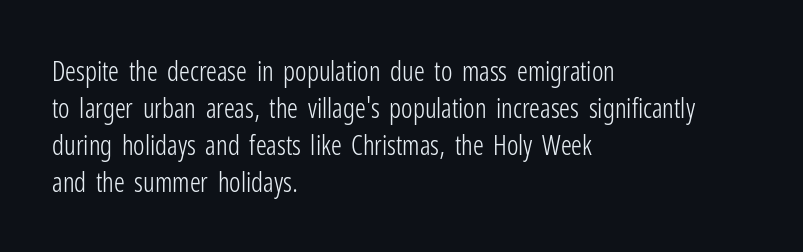
Reading down the block, your eye returns to a fixed left position each line. Tall strokes in this sample are plumb rather than angled. The rendering uses a moderate line-height, typical for paragraphs. This is not heavy type; no bold has been used. Any mark beneath the type? The region is blank. Each word holds together tightly as a unit, with standard inter-letter gaps.
